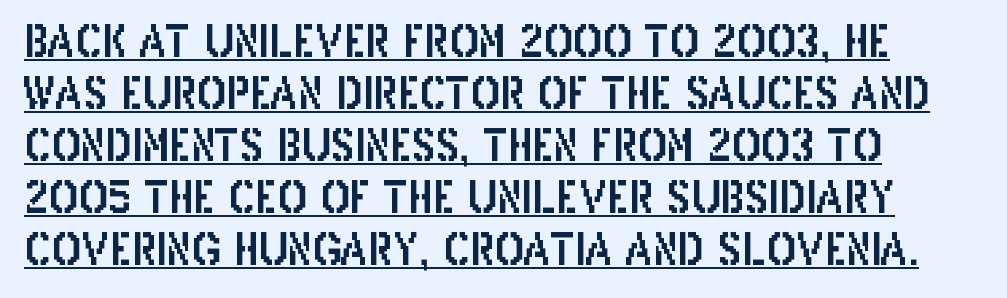
{"serif": "no", "italic": "no", "width": "condensed", "stroke_contrast": "low", "x_height": "large", "monospaced": "no", "underline": "yes", "align": "left", "line_spacing_ratio": 1.21, "letter_spacing": "normal", "letter_spacing_em": 0.0, "glyph_px": 43}
